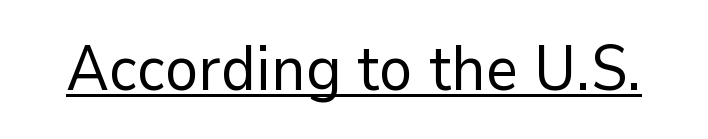
{"serif": "no", "italic": "no", "bold": "no", "weight": "regular", "width": "normal", "stroke_contrast": "low", "x_height": "medium", "monospaced": "no", "underline": "yes", "letter_spacing": "normal", "letter_spacing_em": 0.0, "glyph_px": 63}
